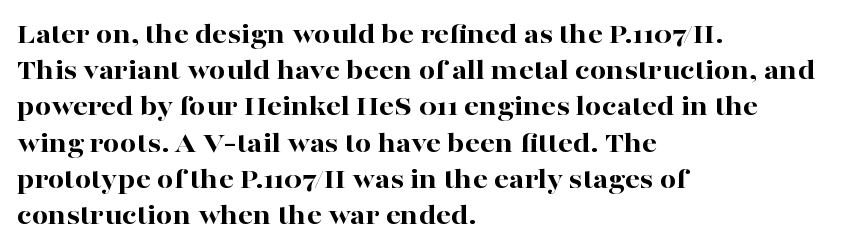
Q: Is the text bold? A: Yes.
Q: Is the text italic (slanted)? A: No, it is upright.
Q: Is the typeface a serif or a sans-serif typeface? A: Serif.
Q: Is the text underlined? A: No.
Q: How is the paragraph aligned? A: Left-aligned.
Q: Is the spacing between letters normal or unusually wide? A: Normal.
Q: Is the spacing between lines tight, normal or loose? A: Normal.
Q: Width (condensed, normal, or wide)? A: Wide.
Q: Stroke contrast? A: High.
Q: x-height? A: Medium.
Q: Monospaced? A: No.
